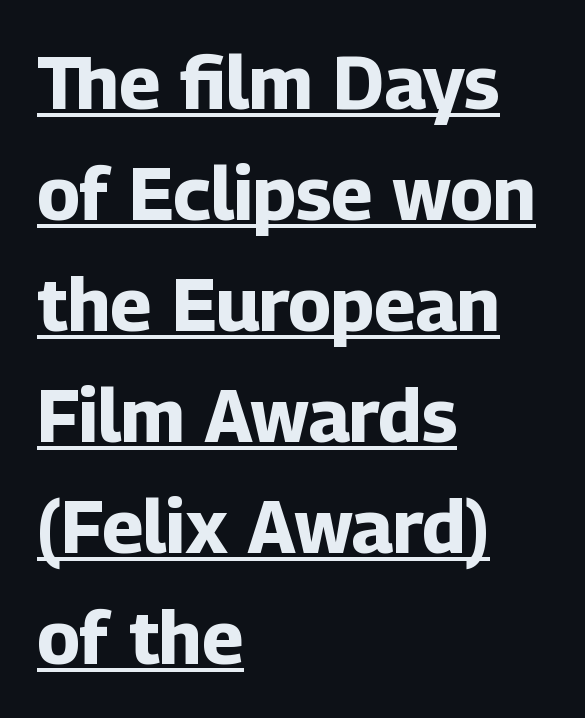
The image shows 74 px bold sans-serif type, upright; set left-aligned, normal line spacing (1.5x), normal letter spacing, underlined; low stroke contrast and a medium x-height.
